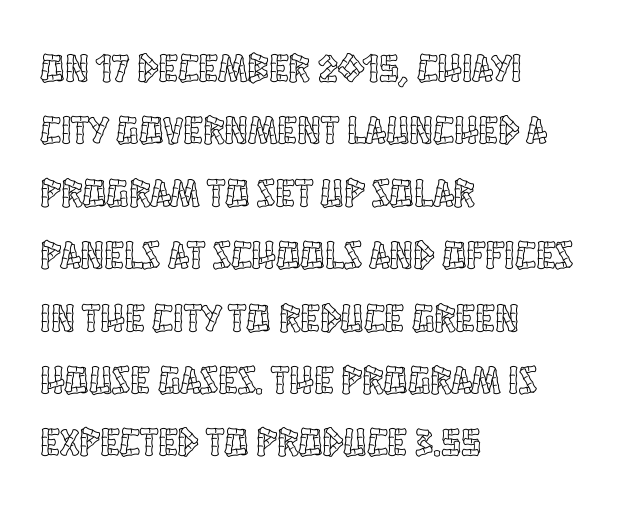
Descenders are the only things crossing below the line. The rendering uses natural spacing where letterforms have individual widths. Compared with typical paragraphs, the rows here are spaced about the same. Notice how the passage keeps a crisp vertical edge on the left only.
